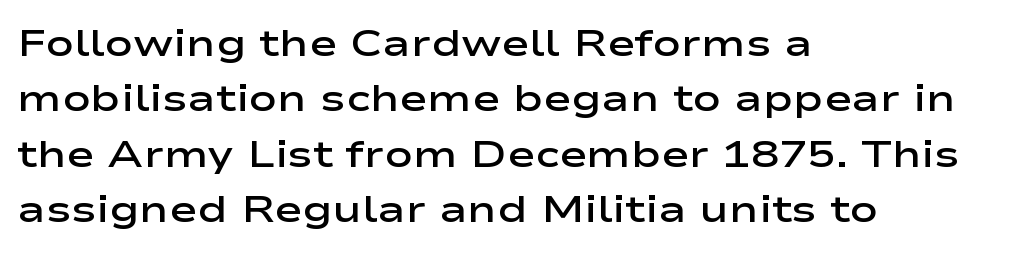
Q: Is the text bold? A: Semi-bold.
Q: Is the text italic (slanted)? A: No, it is upright.
Q: Is the typeface a serif or a sans-serif typeface? A: Sans-serif.
Q: Is the text underlined? A: No.
Q: How is the paragraph aligned? A: Left-aligned.
Q: Is the spacing between letters normal or unusually wide? A: Normal.
Q: Is the spacing between lines tight, normal or loose? A: Normal.
Q: Width (condensed, normal, or wide)? A: Wide.
Q: Stroke contrast? A: Low.
Q: x-height? A: Medium.
Q: Monospaced? A: No.
